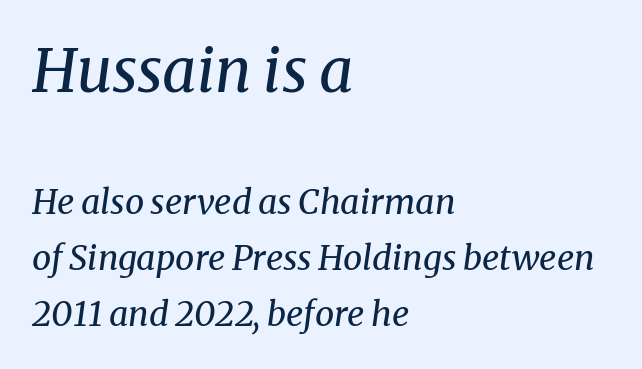
The image shows 60 px regular-weight serif type, italic (leaning right); set left-aligned, normal line spacing (1.66x), normal letter spacing, not underlined; the first (top) block is 1.76x larger; medium stroke contrast and a medium x-height.
